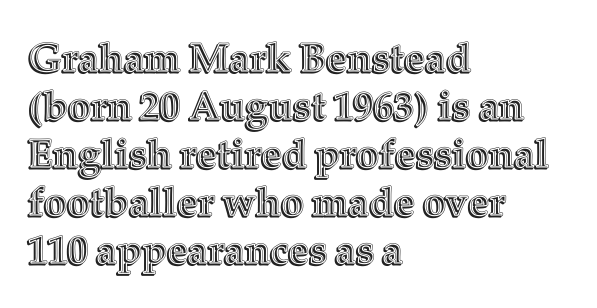
{"italic": "no", "width": "normal", "x_height": "medium", "monospaced": "no", "underline": "no", "align": "left", "line_spacing_ratio": 1.2, "letter_spacing": "normal", "letter_spacing_em": 0.0, "glyph_px": 40}
